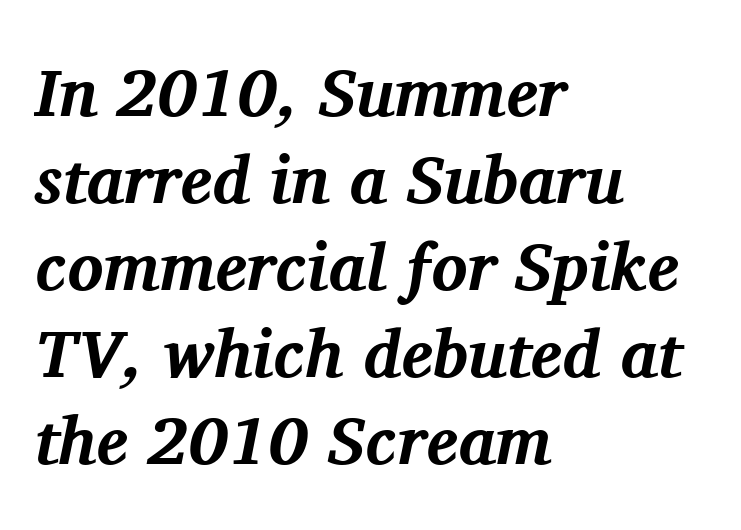
Letter spacing: default. In terms of weight, the rendering is a true, heavy bold. Teacher's note: observe the even left margin — that is flush-left alignment. Characters are canted at an angle relative to the baseline's perpendicular. A clean baseline with only descenders dipping below it. Are there feet on the stems? There are — it's a serif.
